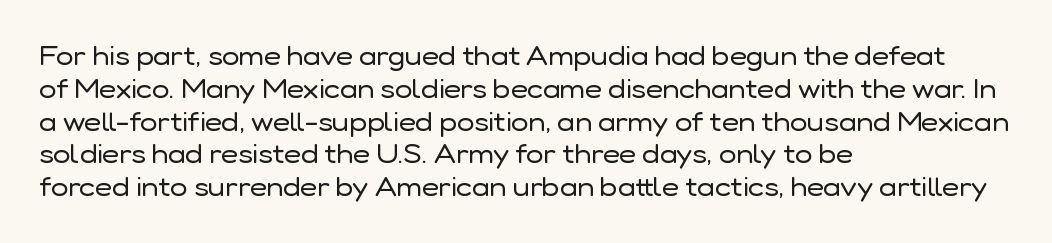
Check the space under the baseline: it is left empty. Posture: upright roman. Is the type heavy? It reads as light-to-regular instead. One-word summary of the alignment: left. The line-height multiplier appears to be the usual default.
